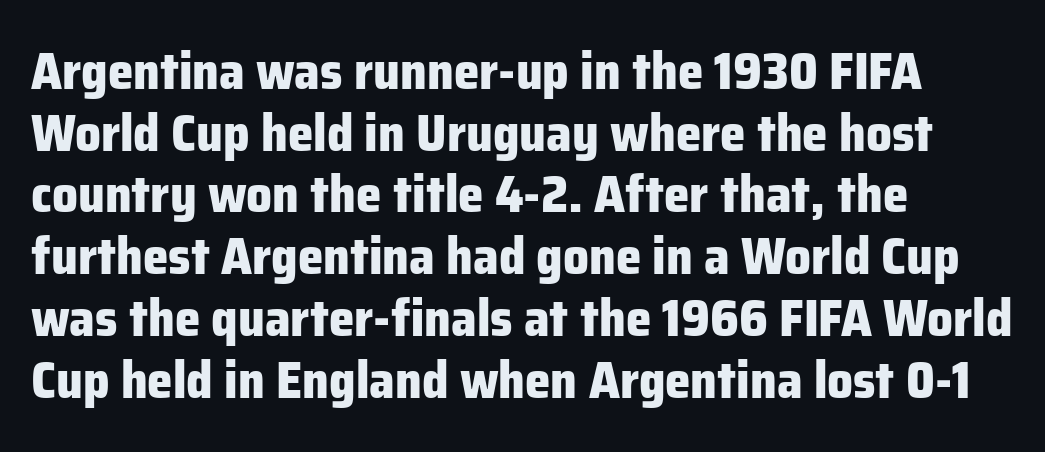
The image shows 51 px heavy sans-serif type, upright; set left-aligned, line spacing 1.21x, normal letter spacing, not underlined; low stroke contrast and a medium x-height.
